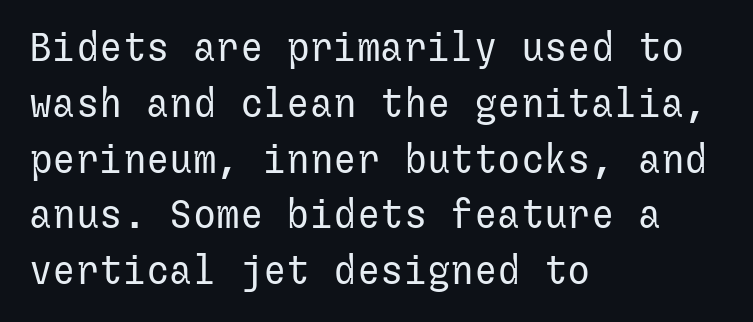
Q: Is the text bold? A: No.
Q: Is the text italic (slanted)? A: No, it is upright.
Q: Is the typeface a serif or a sans-serif typeface? A: Sans-serif.
Q: Is the text underlined? A: No.
Q: How is the paragraph aligned? A: Left-aligned.
Q: Is the spacing between letters normal or unusually wide? A: Normal.
Q: Is the spacing between lines tight, normal or loose? A: Normal.
Q: Width (condensed, normal, or wide)? A: Normal.
Q: Stroke contrast? A: Low.
Q: x-height? A: Medium.
